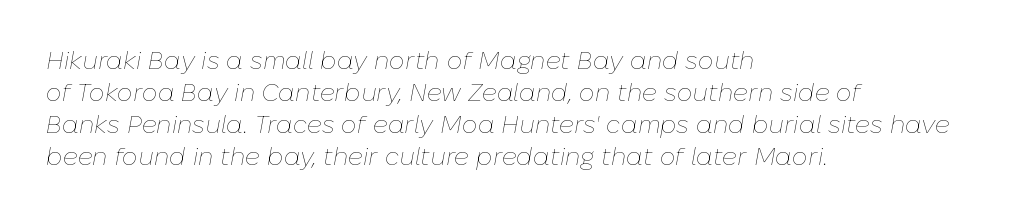
{"italic": "yes", "lean": "right", "slant_degrees": 10, "bold": "no", "underline": "no", "align": "left", "line_spacing": "normal", "line_spacing_ratio": 1.28, "letter_spacing": "normal", "letter_spacing_em": 0.0, "glyph_px": 25}
